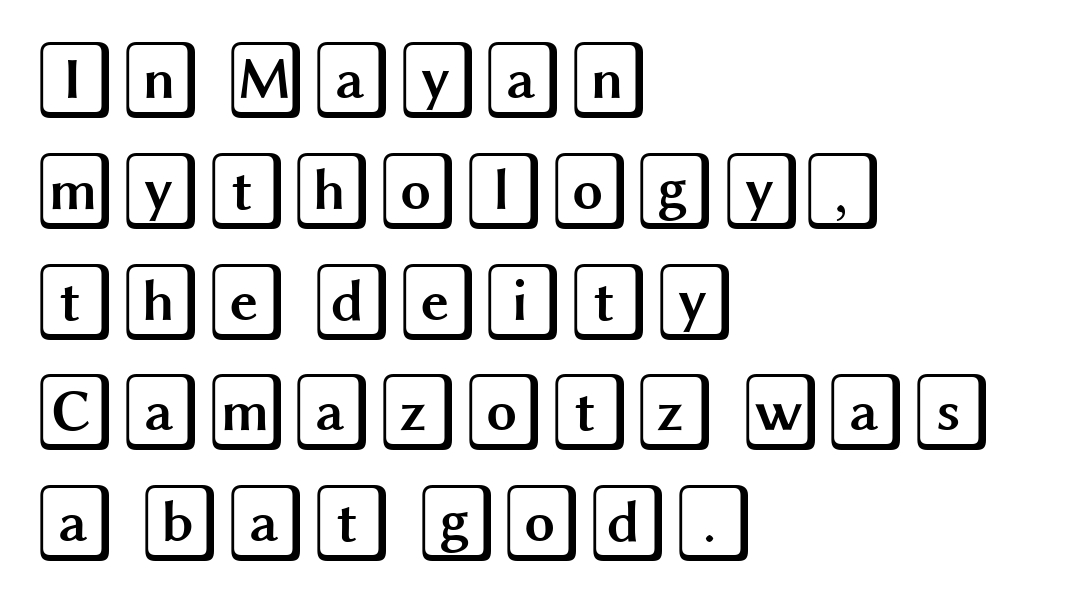
This sample uses an upright cut, with every glyph sitting square on the baseline. Is the block centered? No — it sits flush against the left margin. Summary of vertical rhythm: regular, with standard interline spacing. Spacing between characters is what you'd get straight out of the box. Only glyphs here, with clear space below each row.
